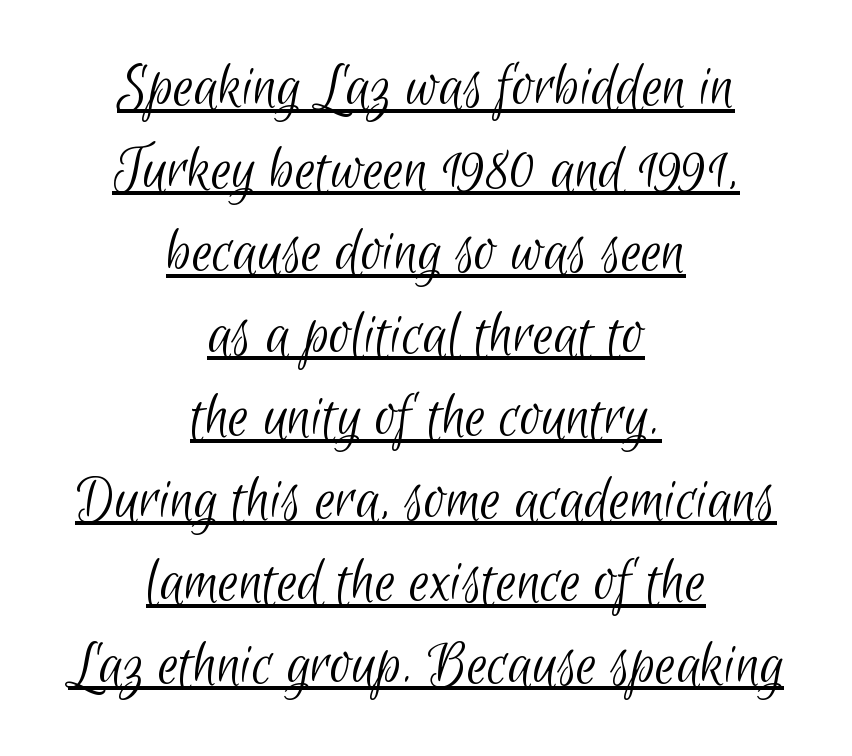
Q: Is the text bold? A: No.
Q: Is the typeface a serif or a sans-serif typeface? A: Sans-serif.
Q: Is the text underlined? A: Yes.
Q: How is the paragraph aligned? A: Centered.
Q: Is the spacing between letters normal or unusually wide? A: Normal.
Q: Is the spacing between lines tight, normal or loose? A: Normal.
Q: Width (condensed, normal, or wide)? A: Condensed.
Q: Stroke contrast? A: Low.
Q: x-height? A: Small.
Q: Monospaced? A: No.
